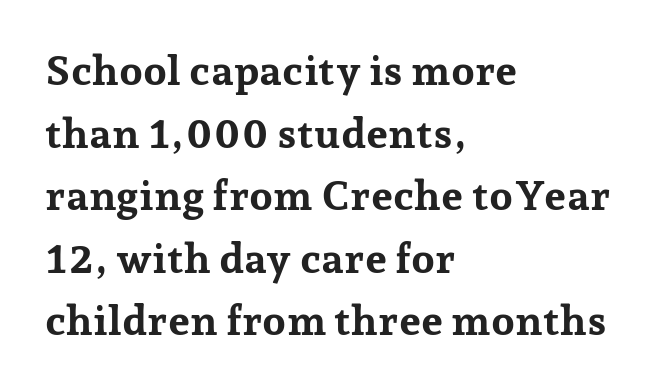
{"serif": "yes", "italic": "no", "bold": "yes", "weight": "bold", "width": "normal", "stroke_contrast": "low", "x_height": "medium", "monospaced": "no", "underline": "no", "align": "left", "line_spacing": "normal", "line_spacing_ratio": 1.49, "letter_spacing": "normal", "letter_spacing_em": 0.0, "glyph_px": 42}
